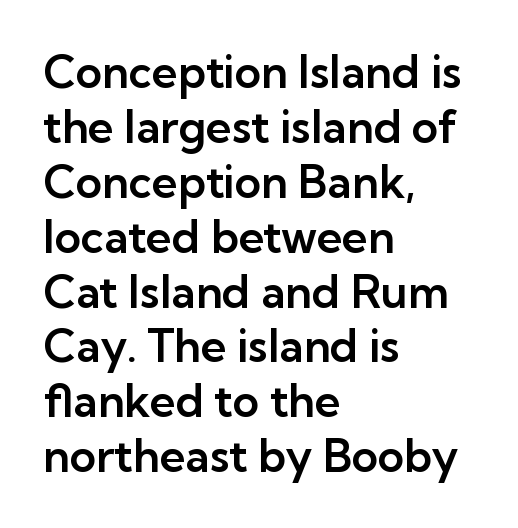
{"serif": "no", "italic": "no", "width": "normal", "stroke_contrast": "low", "x_height": "medium", "monospaced": "no", "underline": "no", "align": "left", "line_spacing_ratio": 1.22, "letter_spacing": "normal", "letter_spacing_em": 0.0, "glyph_px": 45}
